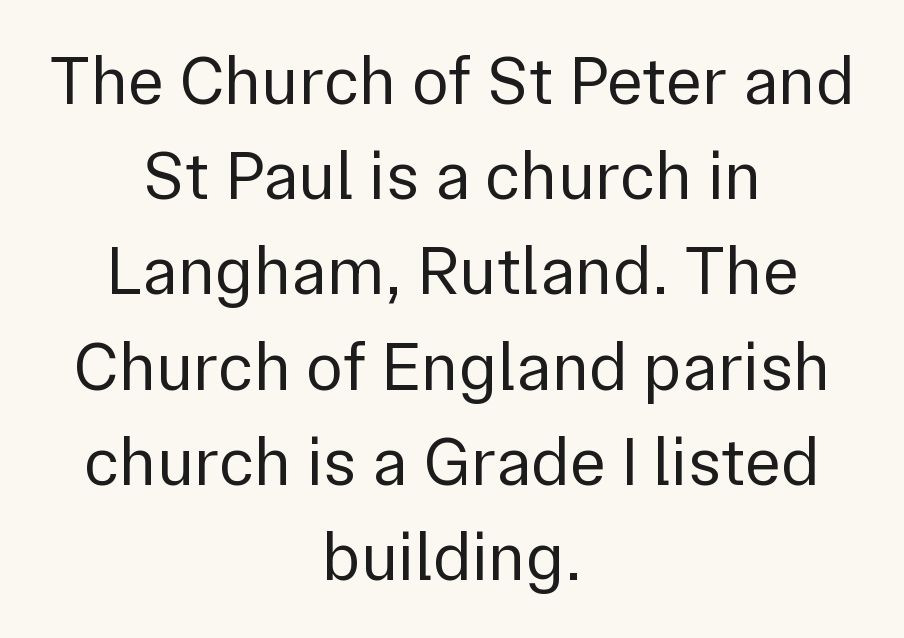
Q: Is the text bold? A: No.
Q: Is the text italic (slanted)? A: No, it is upright.
Q: Is the typeface a serif or a sans-serif typeface? A: Sans-serif.
Q: Is the text underlined? A: No.
Q: How is the paragraph aligned? A: Centered.
Q: Is the spacing between letters normal or unusually wide? A: Normal.
Q: Is the spacing between lines tight, normal or loose? A: Normal.
Q: Width (condensed, normal, or wide)? A: Normal.
Q: Stroke contrast? A: Low.
Q: x-height? A: Medium.
Q: Monospaced? A: No.
